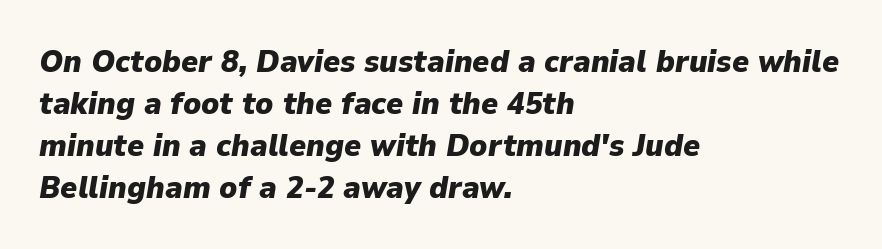
Q: Is the text bold? A: Yes.
Q: Is the text italic (slanted)? A: Yes, it leans right by about 9 degrees.
Q: Is the text underlined? A: No.
Q: How is the paragraph aligned? A: Left-aligned.
Q: Is the spacing between letters normal or unusually wide? A: Normal.
Q: Is the spacing between lines tight, normal or loose? A: Normal.
Q: Width (condensed, normal, or wide)? A: Normal.
Q: Stroke contrast? A: Low.
Q: x-height? A: Medium.
Q: Monospaced? A: No.
